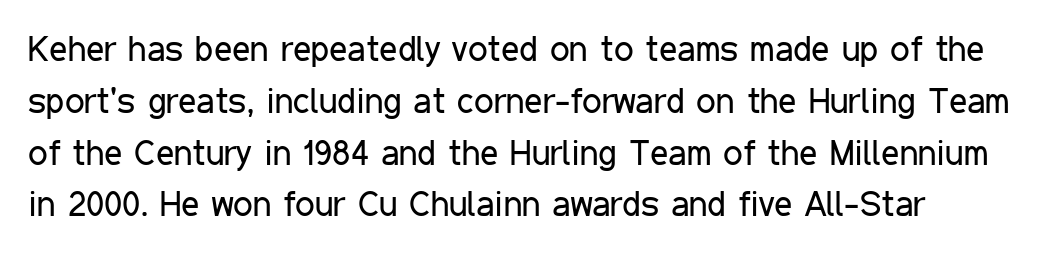
{"serif": "no", "italic": "no", "bold": "no", "weight": "regular", "width": "condensed", "stroke_contrast": "low", "x_height": "medium", "monospaced": "no", "underline": "no", "line_spacing": "normal", "line_spacing_ratio": 1.48, "letter_spacing": "normal", "letter_spacing_em": 0.0, "glyph_px": 35}
